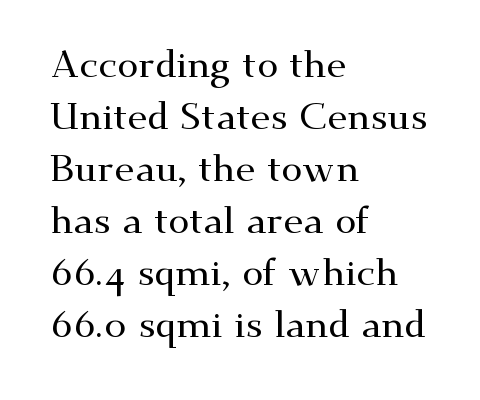
{"serif": "yes", "italic": "no", "width": "wide", "stroke_contrast": "medium", "x_height": "small", "monospaced": "no", "underline": "no", "align": "left", "line_spacing": "normal", "line_spacing_ratio": 1.37, "letter_spacing": "normal", "letter_spacing_em": 0.0, "glyph_px": 38}
